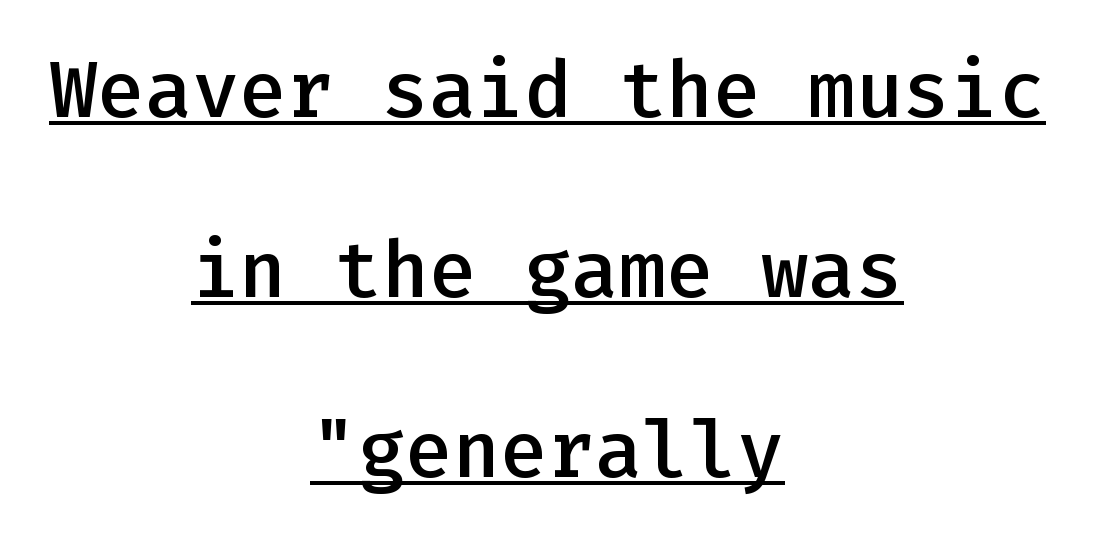
The characters look somewhat weighty, a semibold short of true bold. The type sits square on the baseline with zero lean. A continuous stroke trails under the words, as in a hyperlink. The setting favours the middle, as headings and verse often do. Looks like terminal output: every glyph gets an equal slot.
